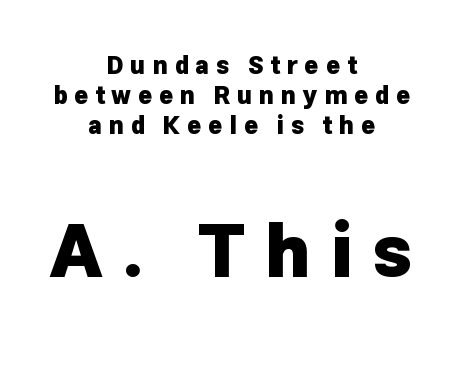
Q: Is the text bold? A: Yes.
Q: Is the text italic (slanted)? A: No, it is upright.
Q: Is the typeface a serif or a sans-serif typeface? A: Sans-serif.
Q: Is the text underlined? A: No.
Q: How is the paragraph aligned? A: Centered.
Q: Is the spacing between letters normal or unusually wide? A: Unusually wide.
Q: Which block of text is set in a larger size, the first (top) or the second (bottom)? A: The second (bottom) one.
Q: Width (condensed, normal, or wide)? A: Normal.
Q: Stroke contrast? A: Low.
Q: x-height? A: Medium.
Q: Monospaced? A: No.
